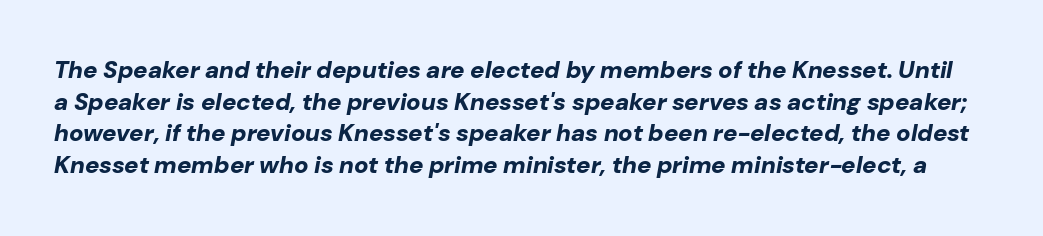
Spacing between characters is what you'd get straight out of the box. Heft: maximum for text — a bold. Emphasis-style slanted type is in use. How would I describe the line gaps? Plain and ordinary.
